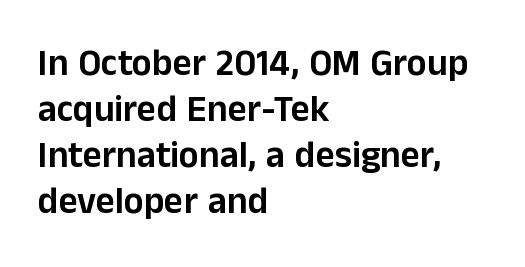
Q: Is the text italic (slanted)? A: No, it is upright.
Q: Is the typeface a serif or a sans-serif typeface? A: Sans-serif.
Q: Is the text underlined? A: No.
Q: How is the paragraph aligned? A: Left-aligned.
Q: Is the spacing between letters normal or unusually wide? A: Normal.
Q: Width (condensed, normal, or wide)? A: Normal.
Q: Stroke contrast? A: Low.
Q: x-height? A: Medium.
Q: Monospaced? A: No.
